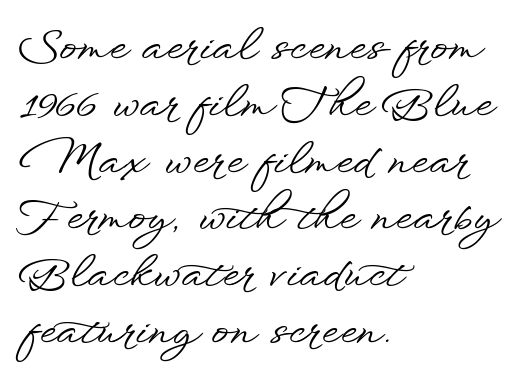
Q: Is the text italic (slanted)? A: Yes.
Q: Is the typeface a serif or a sans-serif typeface? A: Sans-serif.
Q: Is the text underlined? A: No.
Q: How is the paragraph aligned? A: Left-aligned.
Q: Is the spacing between letters normal or unusually wide? A: Normal.
Q: Is the spacing between lines tight, normal or loose? A: Normal.
Q: Width (condensed, normal, or wide)? A: Wide.
Q: Stroke contrast? A: Low.
Q: x-height? A: Small.
Q: Monospaced? A: No.
